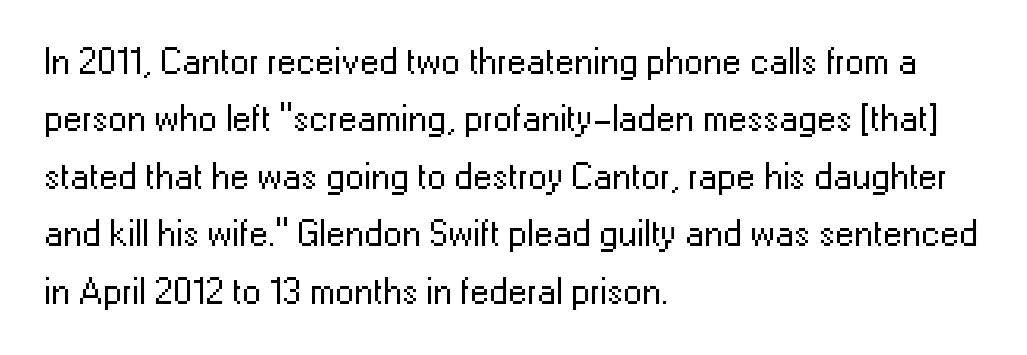
Any mark beneath the type? The region is blank. The face used here is a sans, in the tradition of grotesques and geometrics. These lines are rendered in a variable-pitch font. Line spacing here is normal. A classic flush-left, rag-right setting is used for this passage. These lines were composed using upright roman letters.
